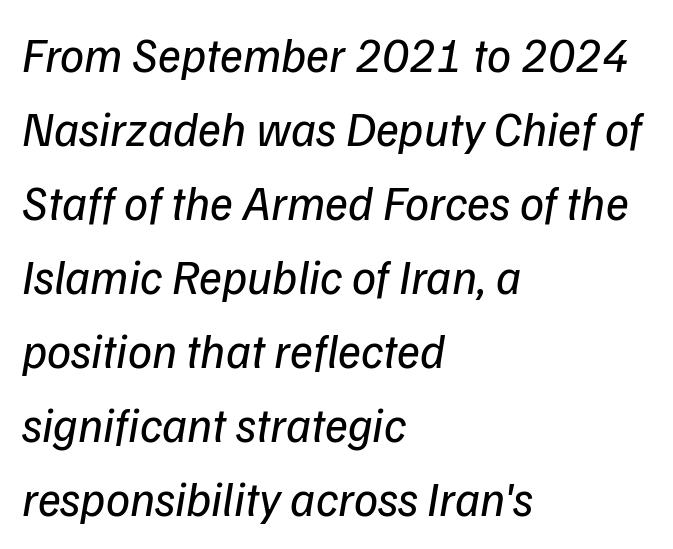
The image shows 48 px regular-weight type, italic (leaning right); set left-aligned, normal line spacing (1.54x), normal letter spacing, not underlined; low stroke contrast and a medium x-height.
